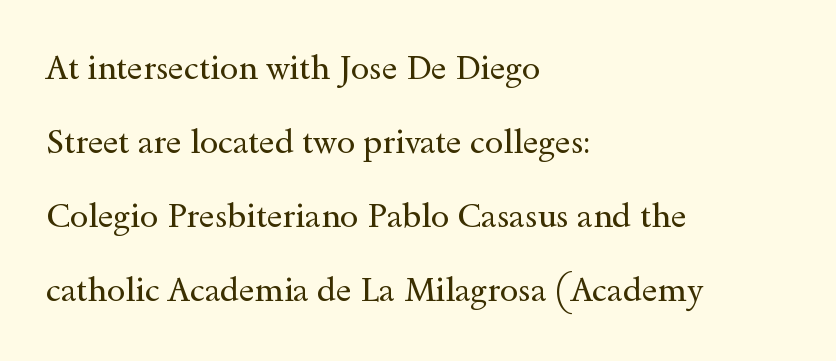
The line-height multiplier appears high, well above default. Reading down the block, your eye returns to a fixed left position each line. Vertical stems look standard width or narrower in stroke. Classification — serif.
